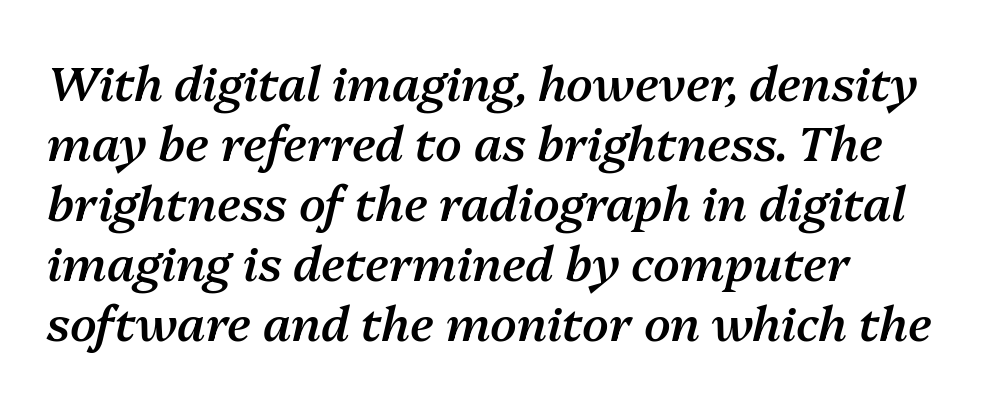
{"italic": "yes", "lean": "right", "slant_degrees": 13, "bold": "semi", "weight": "semibold", "width": "normal", "stroke_contrast": "medium", "x_height": "medium", "monospaced": "no", "underline": "no", "align": "left", "line_spacing": "normal", "line_spacing_ratio": 1.25, "letter_spacing": "normal", "letter_spacing_em": 0.0, "glyph_px": 48}
